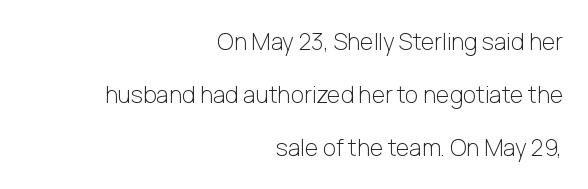
The image shows 23 px text type, upright; set right-aligned, loose line spacing (2.31x), normal letter spacing, not underlined.
